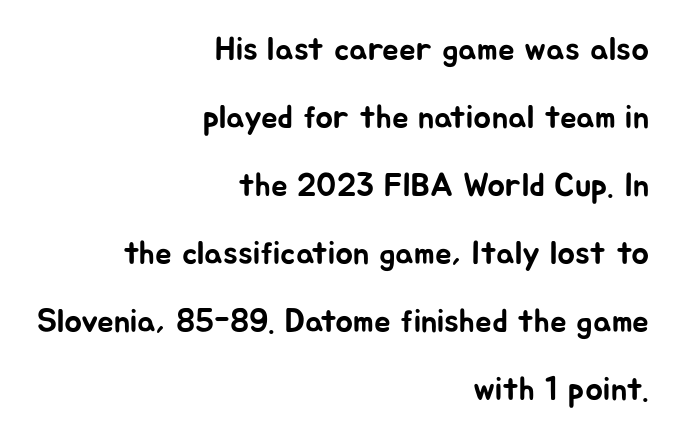
{"serif": "no", "italic": "no", "width": "normal", "stroke_contrast": "low", "x_height": "medium", "monospaced": "no", "underline": "no", "align": "right", "line_spacing": "loose", "line_spacing_ratio": 2.06, "letter_spacing": "normal", "letter_spacing_em": 0.0, "glyph_px": 33}
